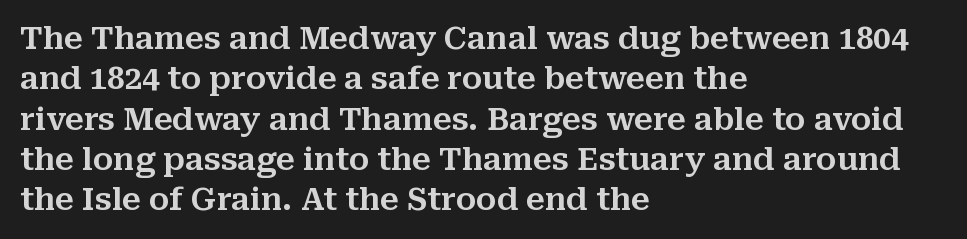
{"serif": "yes", "italic": "no", "width": "normal", "stroke_contrast": "medium", "x_height": "medium", "monospaced": "no", "underline": "no", "align": "left", "line_spacing": "normal", "line_spacing_ratio": 1.3, "letter_spacing": "normal", "letter_spacing_em": 0.0, "glyph_px": 31}
